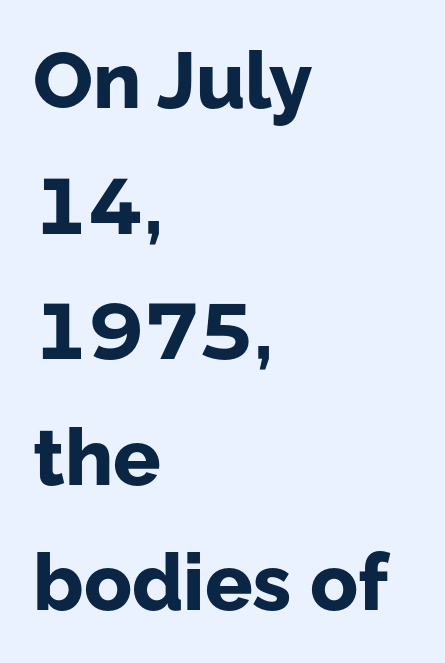
A bare baseline throughout the passage. Nothing sits at the stroke ends, so this counts as sans-serif. The face used here is proportionally spaced, like ordinary book or web type. How are the letters spaced? Ordinarily, with no added tracking.
